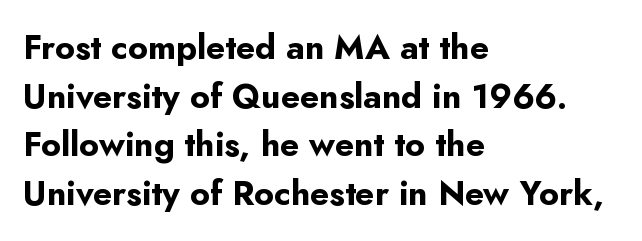
{"serif": "no", "italic": "no", "bold": "yes", "weight": "bold", "width": "normal", "stroke_contrast": "low", "x_height": "small", "monospaced": "no", "underline": "no", "align": "left", "line_spacing": "normal", "line_spacing_ratio": 1.43, "letter_spacing": "normal", "letter_spacing_em": 0.0, "glyph_px": 34}
